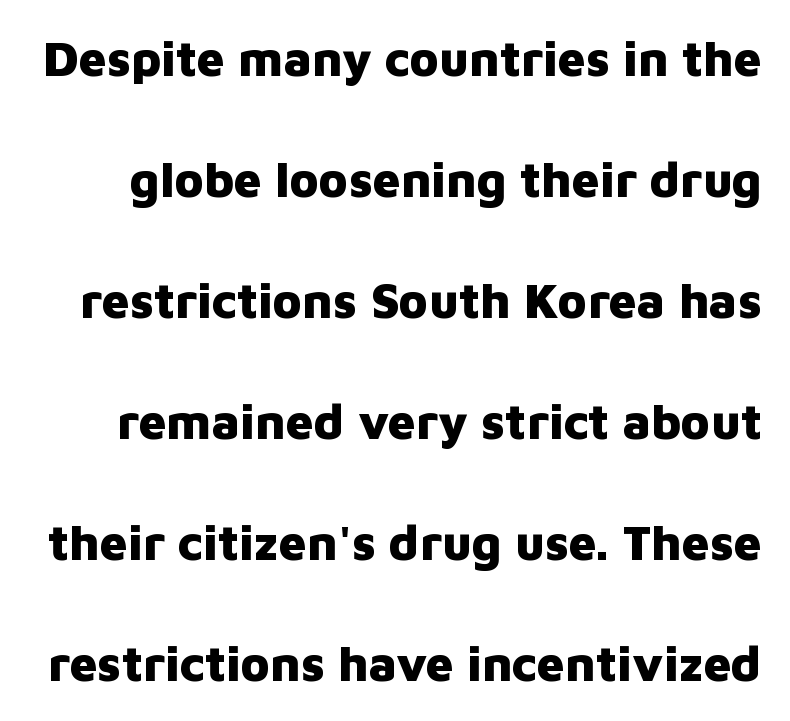
Q: Is the text bold? A: Yes.
Q: Is the text italic (slanted)? A: No, it is upright.
Q: Is the typeface a serif or a sans-serif typeface? A: Sans-serif.
Q: Is the text underlined? A: No.
Q: Is the spacing between letters normal or unusually wide? A: Normal.
Q: Is the spacing between lines tight, normal or loose? A: Loose.
Q: Width (condensed, normal, or wide)? A: Normal.
Q: Stroke contrast? A: Low.
Q: x-height? A: Medium.
Q: Monospaced? A: No.
